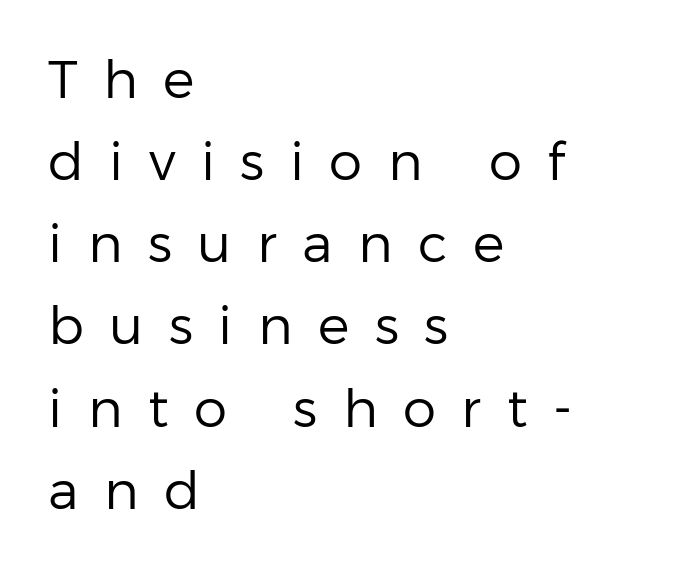
Teacher's note: observe the even left margin — that is flush-left alignment. Rule under the text: the space is simply empty. Here the designer chose a conventional face with non-uniform glyph widths. The line-height multiplier appears to be the usual default.
